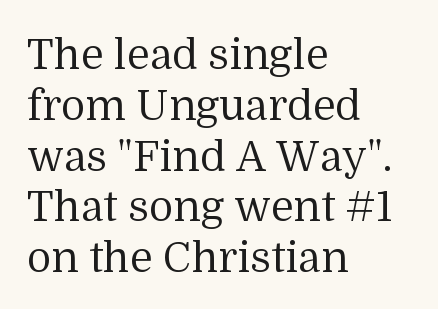
This sample is left-justified, so line endings fall wherever the words run out. The strokes carry an ordinary text weight at most. Is the letter spacing exaggerated? No — it looks like the ordinary default. This is roman type, the default non-slanted kind. Check under the words: just untouched page.
